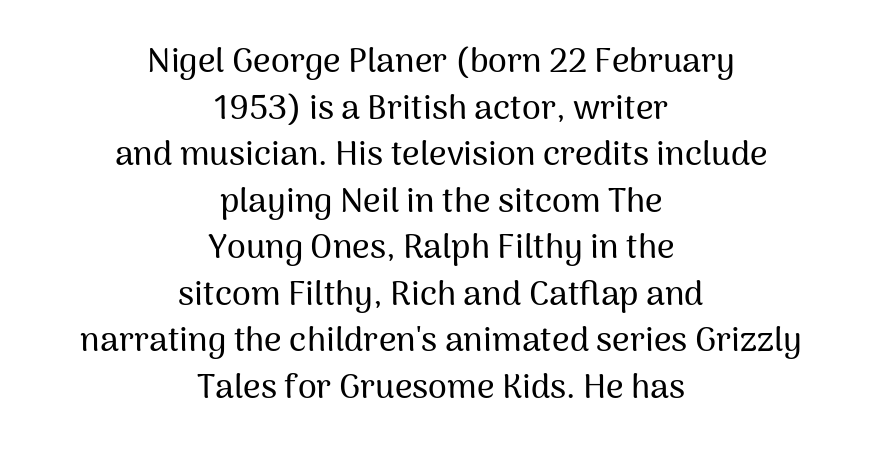
The image shows 34 px sans-serif type, upright; set centered, normal line spacing (1.37x), normal letter spacing, not underlined; medium stroke contrast and a medium x-height.
